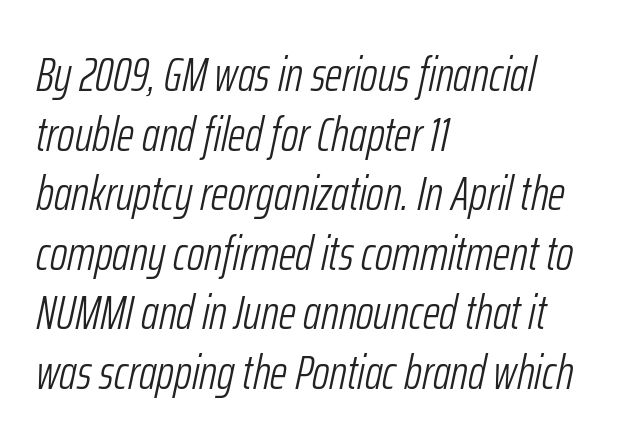
{"italic": "yes", "lean": "right", "slant_degrees": 12, "bold": "no", "weight": "light", "width": "condensed", "stroke_contrast": "low", "x_height": "medium", "monospaced": "no", "underline": "no", "align": "left", "line_spacing_ratio": 1.24, "letter_spacing": "normal", "letter_spacing_em": 0.0, "glyph_px": 48}
